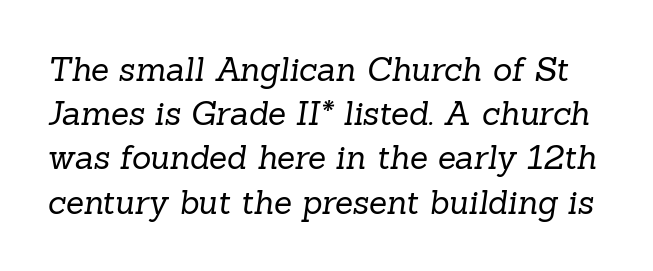
The image shows 33 px regular-weight serif type; set normal line spacing (1.34x), normal letter spacing, not underlined; low stroke contrast and a medium x-height.
